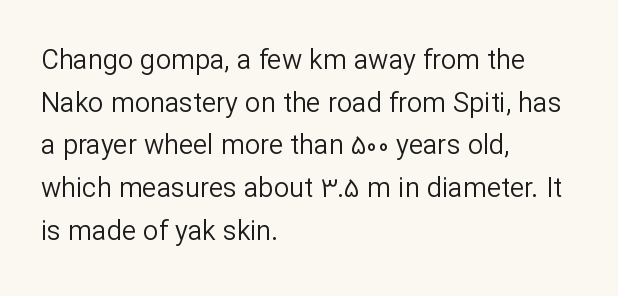
The ragged edge is on the right, which tells us the setting is flush left. Vertical strokes here are truly vertical. Heaviness? Minimal to ordinary, like unemphasized prose. Lines of text with bare space underneath.
